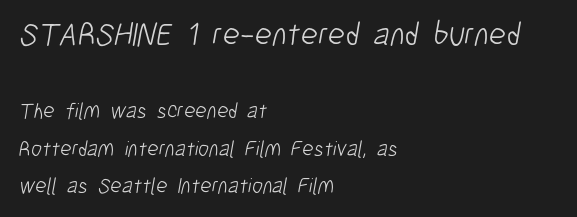
The rag falls on the right side of this text block. Honestly, there is no underline to notice here at all. Honestly, the row spacing looks completely unremarkable. The upper block of text is set noticeably larger than the block beneath it. This is not heavy type; no bold has been used.
